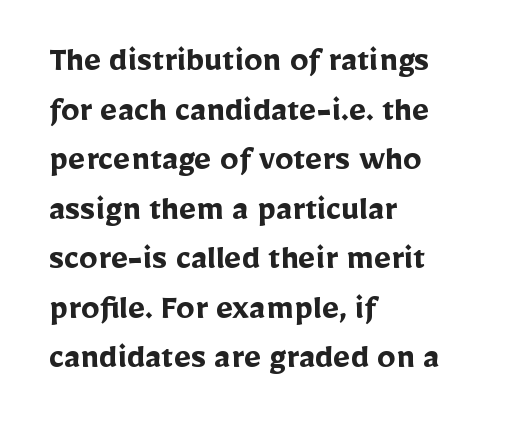
The image shows 37 px semibold sans-serif type, upright; set left-aligned, normal line spacing (1.34x), normal letter spacing, not underlined; low stroke contrast and a medium x-height.
